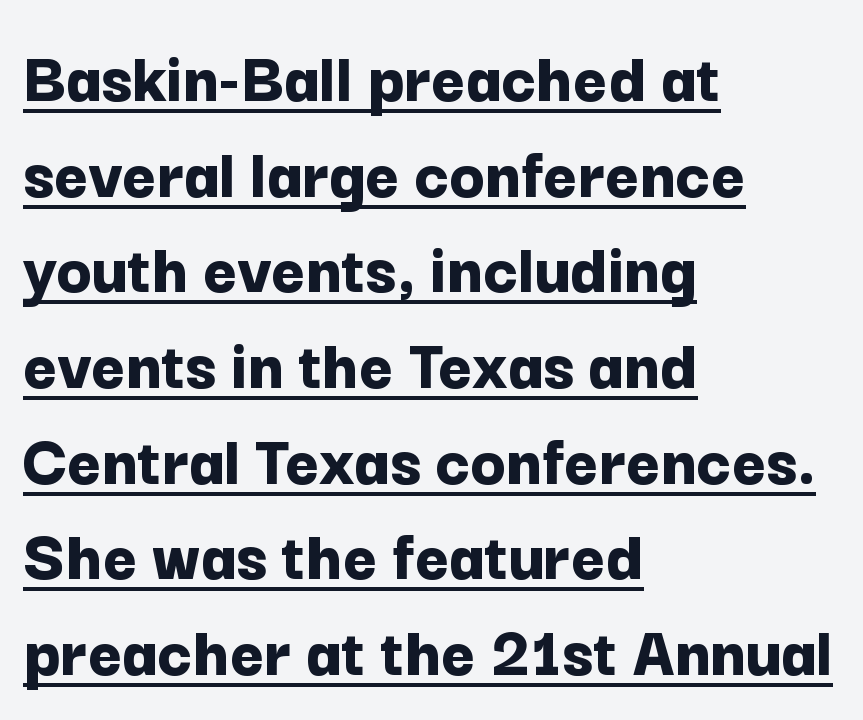
Q: Is the text bold? A: Yes.
Q: Is the text italic (slanted)? A: No, it is upright.
Q: Is the typeface a serif or a sans-serif typeface? A: Sans-serif.
Q: Is the text underlined? A: Yes.
Q: How is the paragraph aligned? A: Left-aligned.
Q: Is the spacing between letters normal or unusually wide? A: Normal.
Q: Is the spacing between lines tight, normal or loose? A: Normal.
Q: Width (condensed, normal, or wide)? A: Normal.
Q: Stroke contrast? A: Low.
Q: x-height? A: Medium.
Q: Monospaced? A: No.
